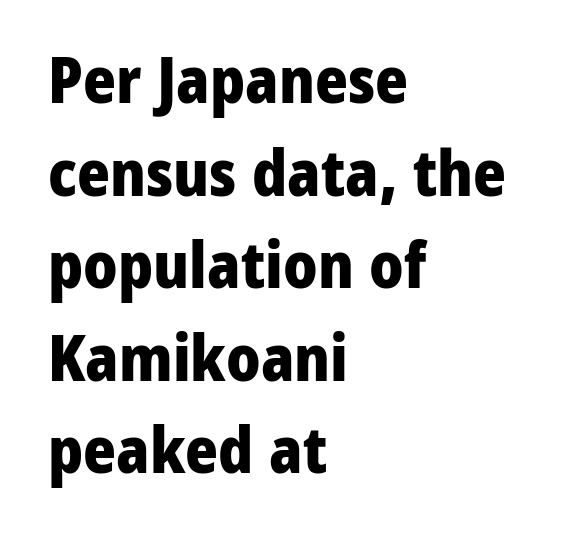
Casual observation: everything's shoved over to the left. Nobody touched the tracking dial on this one. Style check: upright. A sans-serif font was chosen for this passage.
